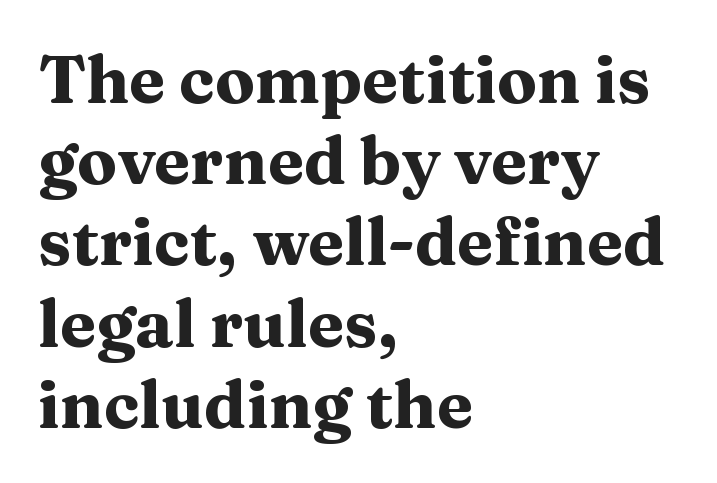
Look at the tracking — it's just the regular setting, nothing added. Is this a fixed-width face? No — the glyphs have proportional, varying widths. Strong, thick strokes mark this as bold type. Alignment: flush left. The letters stand upright; this is a roman face. The words here are not underlined.
